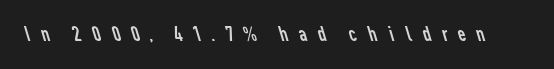
The face looks like a standard text weight, possibly lighter. The space directly below the letters is spotless. The passage shown has open, widely tracked lettering throughout.
